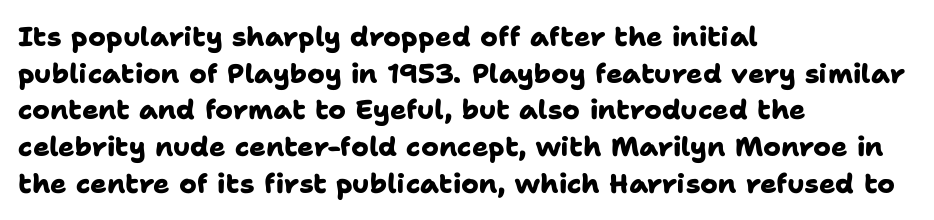
The image shows 27 px bold type; set left-aligned, normal line spacing (1.36x), normal letter spacing, not underlined.
